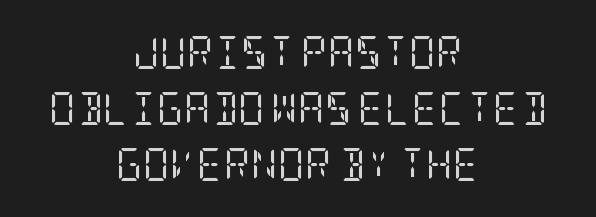
The image shows 33 px regular-weight, condensed serif type, upright; set centered, normal line spacing (1.69x), normal letter spacing, not underlined; low stroke contrast and a large x-height.
